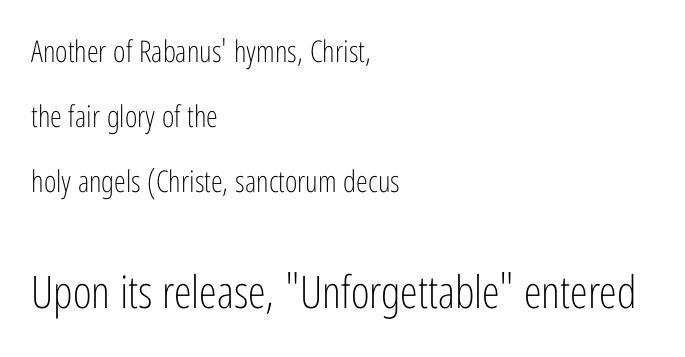
The image shows 45 px light, condensed sans-serif type, upright; set left-aligned, loose line spacing (2.17x), normal letter spacing, not underlined; the second (bottom) block is 1.5x larger; low stroke contrast and a medium x-height.
